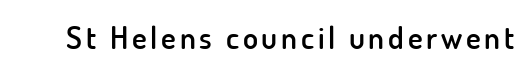
Q: Is the text bold? A: Semi-bold.
Q: Is the text italic (slanted)? A: No, it is upright.
Q: Is the typeface a serif or a sans-serif typeface? A: Sans-serif.
Q: Is the text underlined? A: No.
Q: Width (condensed, normal, or wide)? A: Normal.
Q: Stroke contrast? A: Low.
Q: x-height? A: Small.
Q: Monospaced? A: No.
